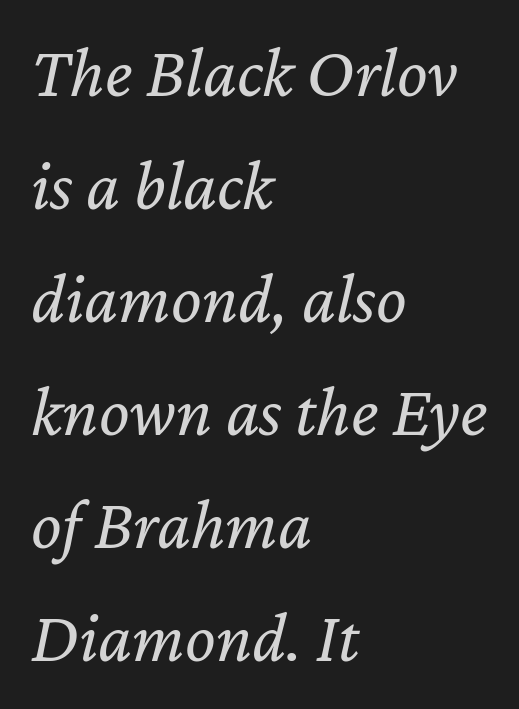
Leading matches the norm, producing a regular column. Teacher's note: observe the even left margin — that is flush-left alignment. The cut favours lightness, reaching ordinary text weight at its darkest. Note the varied advance widths — an 'i' is clearly narrower than an 'm'. When letters slant like this, we call the style italic.
